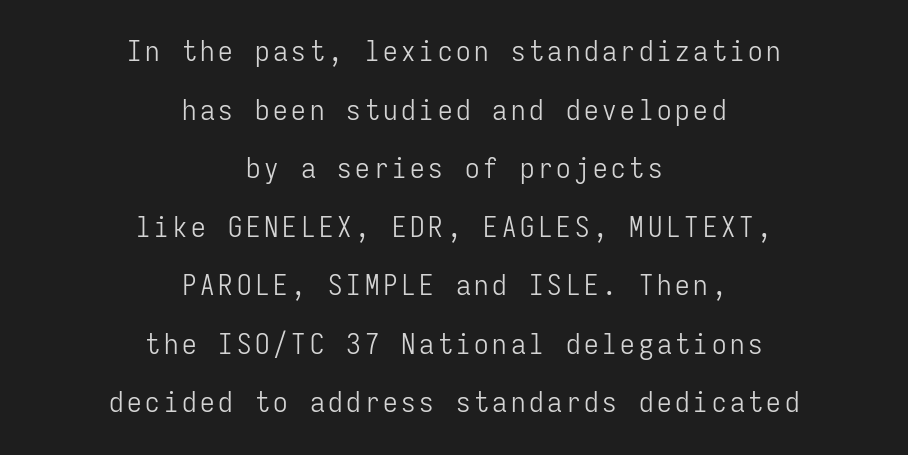
The passage shown is typed in a monospace face where columns stay perfectly aligned. No letter is thick-stroked: the sample isn't bold. Clear beneath every line of the passage. To sum up the face: it is a sans, with no serifs.
